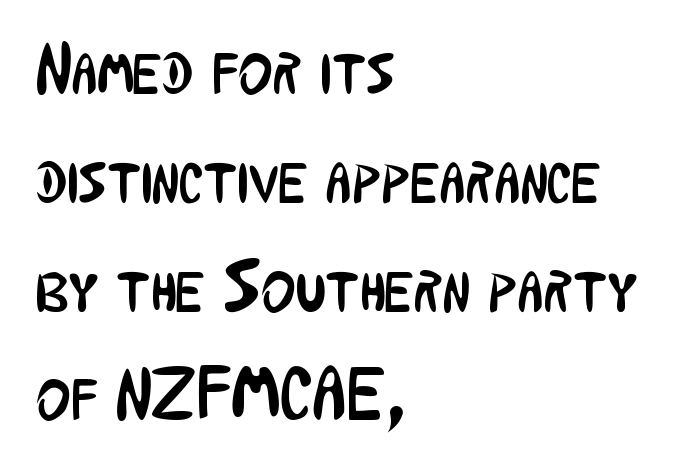
The image shows 73 px regular-weight, condensed sans-serif type, upright; set left-aligned, normal line spacing (1.49x), normal letter spacing, not underlined; low stroke contrast and a medium x-height.
